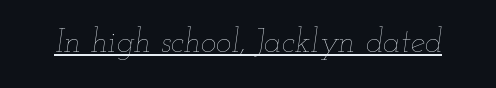
{"italic": "yes", "lean": "right", "slant_degrees": 12, "bold": "no", "weight": "thin", "width": "wide", "stroke_contrast": "low", "x_height": "small", "monospaced": "no", "underline": "yes", "letter_spacing": "normal", "letter_spacing_em": 0.0, "glyph_px": 33}
